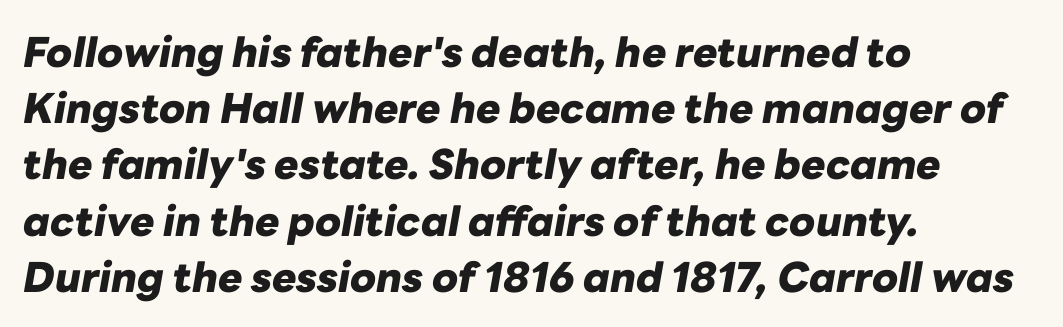
Nobody drew a line under any word here. You could call the tracking neutral — neither tight nor loose. On the weight axis this lands at bold, roughly 700. The vertical gap from one line to the next is medium. The rendering uses natural spacing where letterforms have individual widths.
